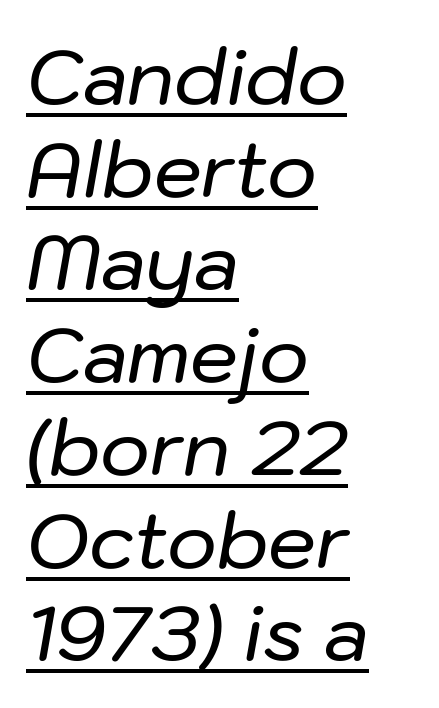
The face used here is proportionally spaced, like ordinary book or web type. Characters follow at the spacing the type designer built in. Is the block centered? No — it sits flush against the left margin. A continuous stroke trails under the words, as in a hyperlink.
